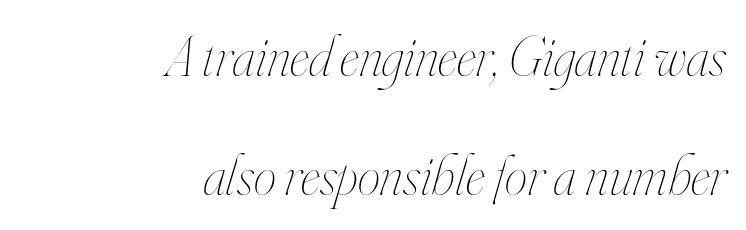
Unbolded letterforms with no extra heft. Is this a fixed-width face? No — the glyphs have proportional, varying widths. Is the type slanted? Yes — the strokes lean at a clear angle. If you drew a ruler down the right edge, every line would touch it. Lines of text with bare space underneath.
